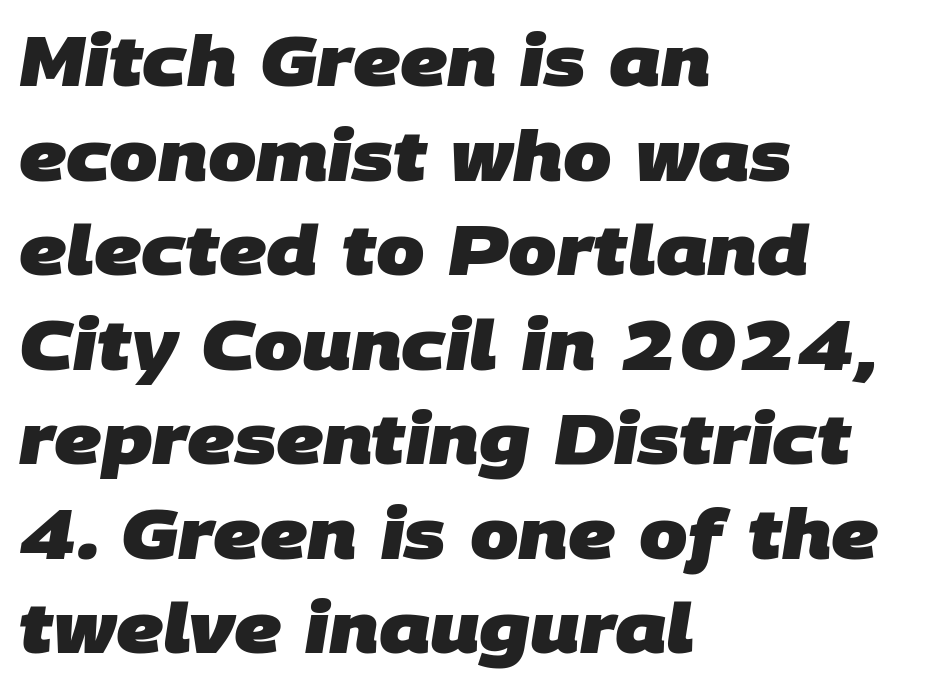
Regular leading. Proportional: the letters do not fall into vertical columns. The glyphs in this specimen are sans serif. The words here are not underlined. Nobody touched the tracking dial on this one. One-word summary of the alignment: left.
